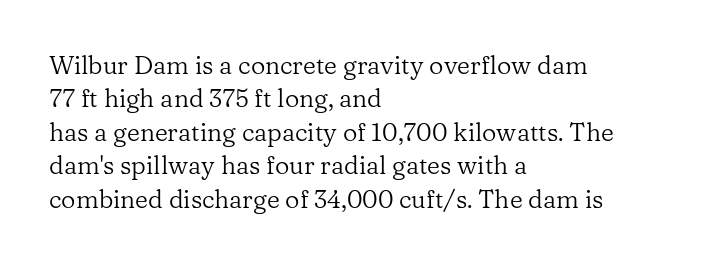
Notice how the stems are strictly vertical — no italics here. Clear beneath every line of the passage. Compared with typical paragraphs, the rows here are spaced about the same. The letters look calm and open, with moderate or lighter stems. Spacing between characters is what you'd get straight out of the box.
